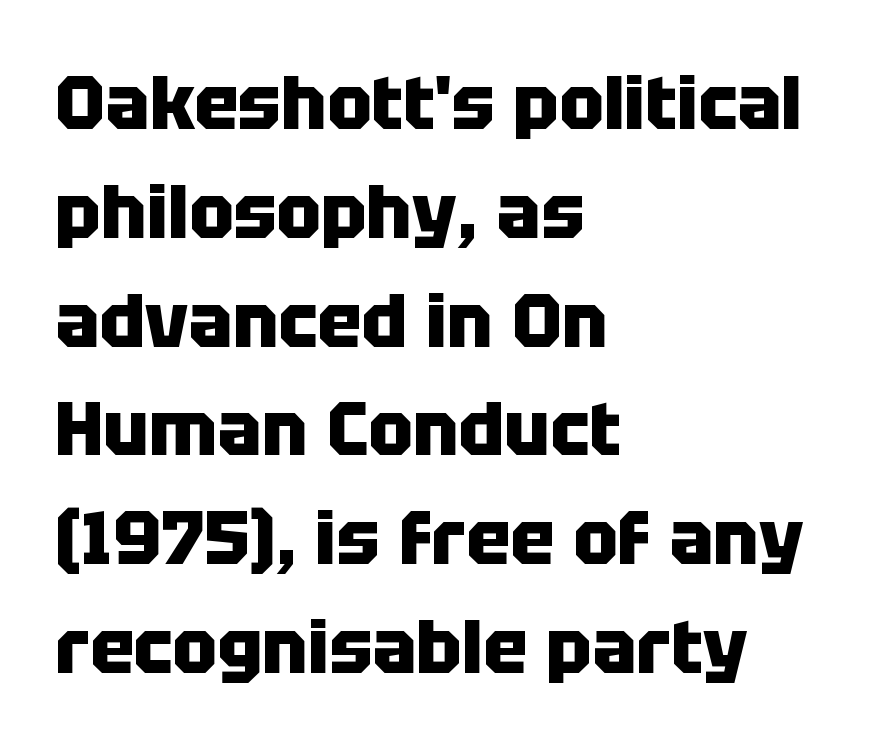
The rendering uses natural spacing where letterforms have individual widths. Any mark beneath the type? The region is blank. Ordinary non-slanted type is in use. These lines are set flush left with a ragged right edge.
